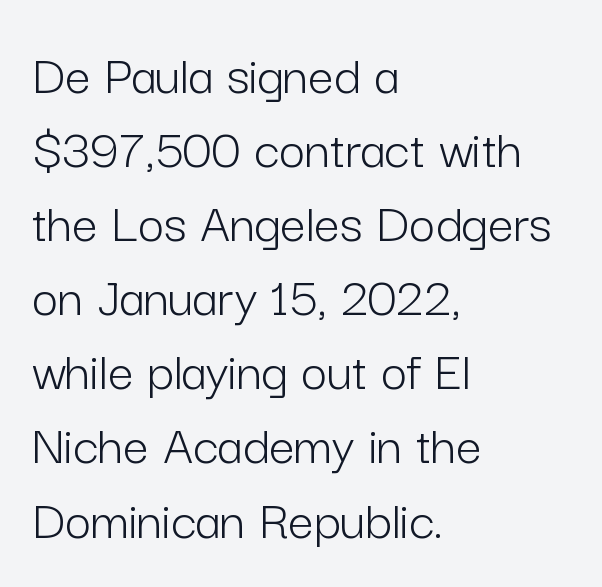
The image shows 57 px light sans-serif type, upright; set left-aligned, normal line spacing (1.3x), normal letter spacing, not underlined; low stroke contrast and a medium x-height.
